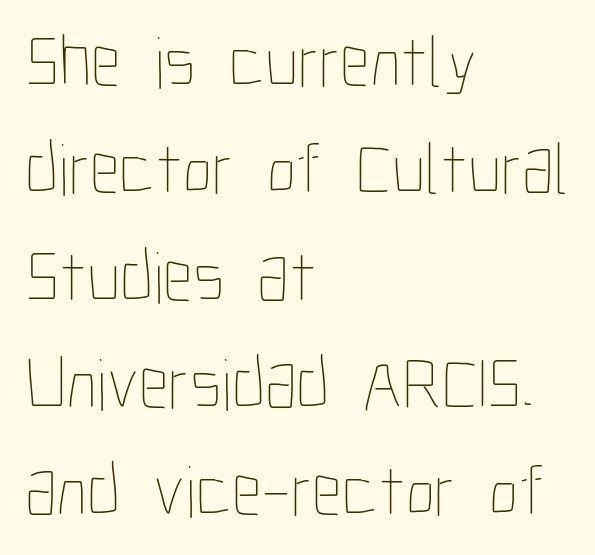
The image shows 74 px thin, condensed type, upright; set left-aligned, normal line spacing (1.45x), normal letter spacing, not underlined; low stroke contrast and a medium x-height.
